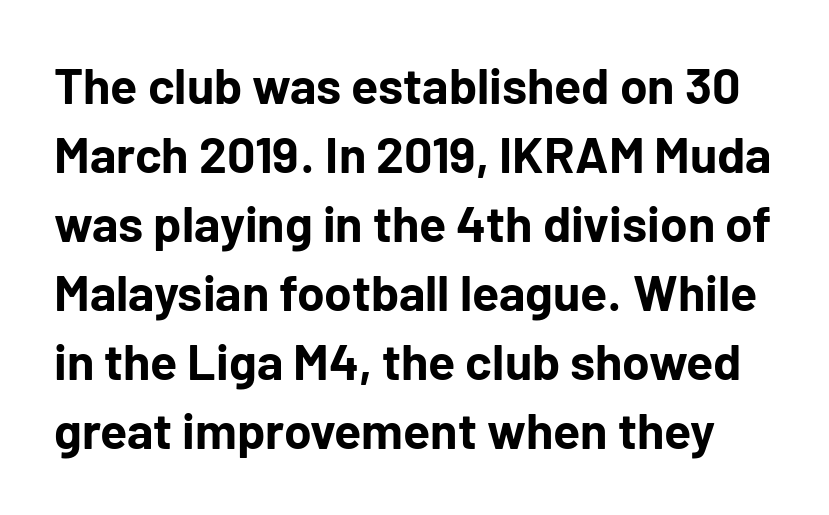
I'd call this a sans setting — the letters go barefoot. These lines are rendered in a variable-pitch font. This rendering features lettering with no underline. Spacing between characters is what you'd get straight out of the box.
